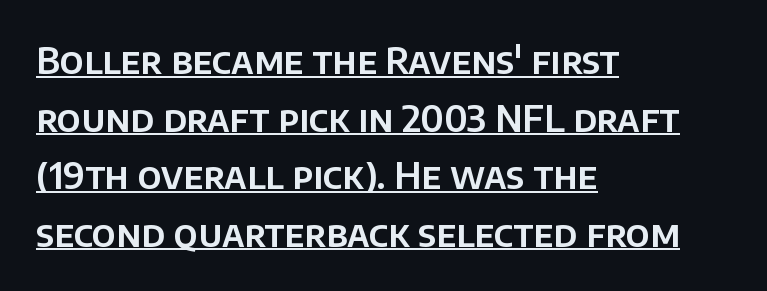
Q: Is the text italic (slanted)? A: No, it is upright.
Q: Is the typeface a serif or a sans-serif typeface? A: Sans-serif.
Q: Is the text underlined? A: Yes.
Q: How is the paragraph aligned? A: Left-aligned.
Q: Is the spacing between letters normal or unusually wide? A: Normal.
Q: Is the spacing between lines tight, normal or loose? A: Normal.
Q: Width (condensed, normal, or wide)? A: Normal.
Q: Stroke contrast? A: Low.
Q: x-height? A: Large.
Q: Monospaced? A: No.
